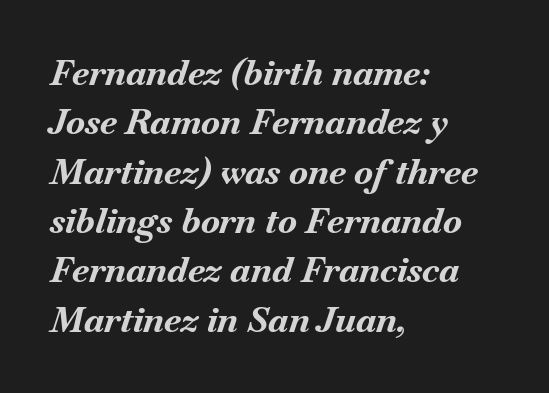
Q: Is the text bold? A: Yes.
Q: Is the text italic (slanted)? A: Yes, it leans right by about 18 degrees.
Q: Is the text underlined? A: No.
Q: How is the paragraph aligned? A: Left-aligned.
Q: Is the spacing between letters normal or unusually wide? A: Normal.
Q: Is the spacing between lines tight, normal or loose? A: Normal.
Q: Width (condensed, normal, or wide)? A: Normal.
Q: Stroke contrast? A: Medium.
Q: x-height? A: Small.
Q: Monospaced? A: No.
